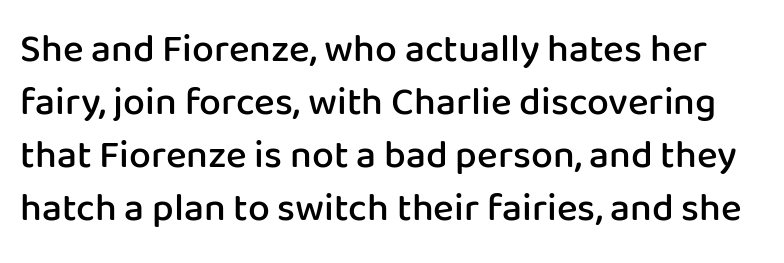
Q: Is the text bold? A: Semi-bold.
Q: Is the text italic (slanted)? A: No, it is upright.
Q: Is the typeface a serif or a sans-serif typeface? A: Sans-serif.
Q: Is the text underlined? A: No.
Q: Is the spacing between letters normal or unusually wide? A: Normal.
Q: Is the spacing between lines tight, normal or loose? A: Normal.
Q: Width (condensed, normal, or wide)? A: Normal.
Q: Stroke contrast? A: Low.
Q: x-height? A: Medium.
Q: Monospaced? A: No.
